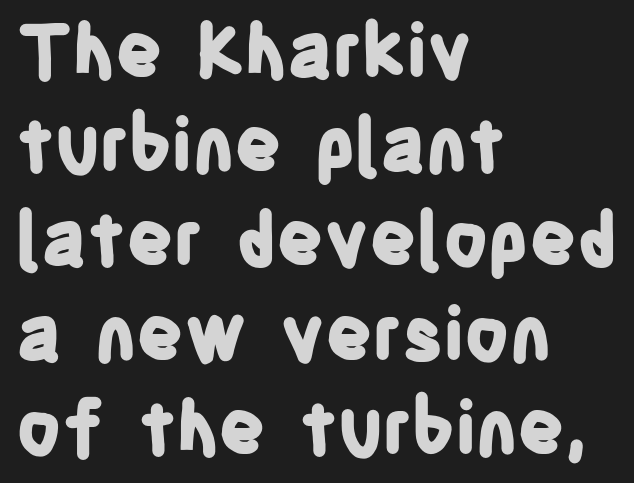
{"serif": "no", "italic": "no", "bold": "yes", "weight": "bold", "width": "condensed", "stroke_contrast": "low", "x_height": "large", "monospaced": "no", "underline": "no", "align": "left", "line_spacing": "normal", "line_spacing_ratio": 1.29, "letter_spacing": "normal", "letter_spacing_em": 0.0, "glyph_px": 73}
